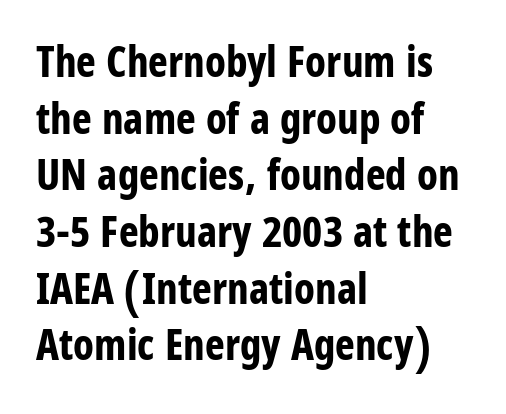
{"serif": "no", "italic": "no", "bold": "yes", "weight": "bold", "width": "condensed", "stroke_contrast": "low", "x_height": "large", "monospaced": "no", "underline": "no", "align": "left", "line_spacing": "normal", "line_spacing_ratio": 1.35, "letter_spacing": "normal", "letter_spacing_em": 0.0, "glyph_px": 42}
